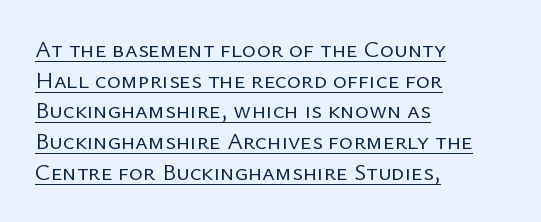
Q: Is the text bold? A: No.
Q: Is the text italic (slanted)? A: No, it is upright.
Q: Is the text underlined? A: Yes.
Q: How is the paragraph aligned? A: Left-aligned.
Q: Is the spacing between letters normal or unusually wide? A: Normal.
Q: Is the spacing between lines tight, normal or loose? A: Normal.
